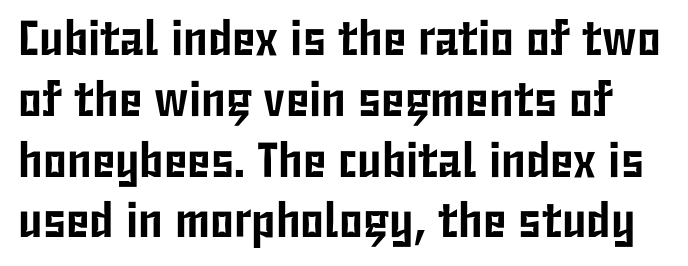
The image shows 49 px condensed sans-serif type, upright; set line spacing 1.24x, normal letter spacing, not underlined; low stroke contrast and a medium x-height.
